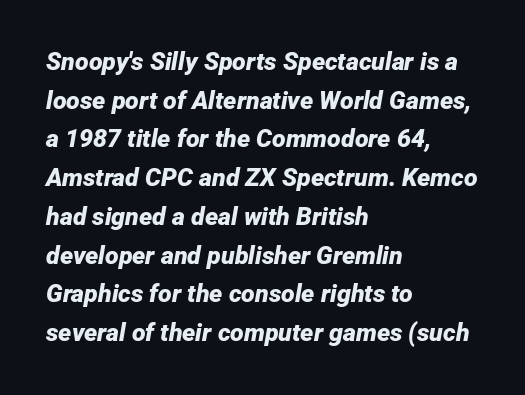
{"italic": "yes", "lean": "right", "slant_degrees": 12, "bold": "yes", "underline": "no", "align": "left", "line_spacing": "normal", "line_spacing_ratio": 1.55, "letter_spacing": "normal", "letter_spacing_em": 0.0, "glyph_px": 25}
